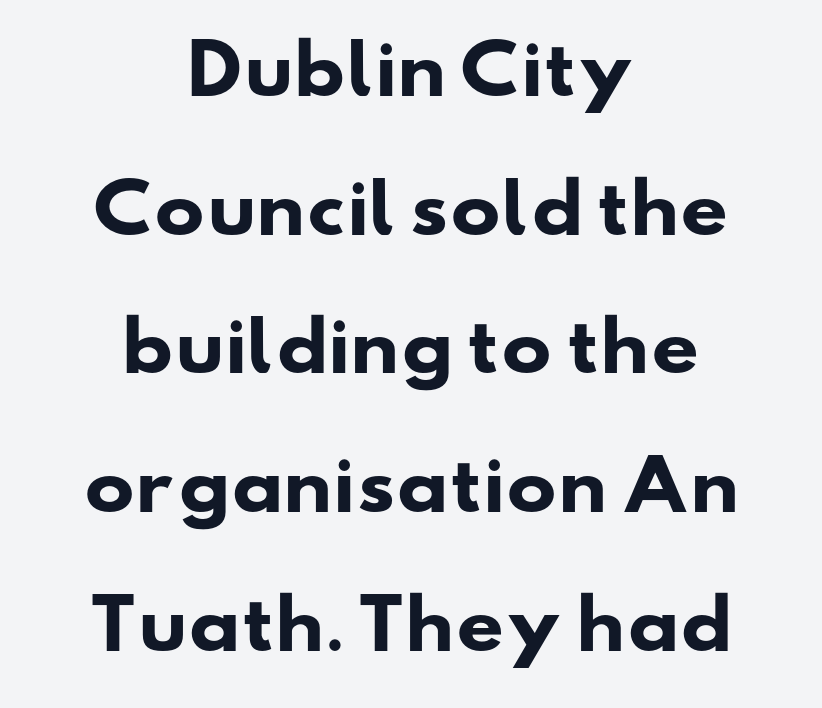
{"serif": "no", "bold": "yes", "weight": "heavy", "width": "wide", "stroke_contrast": "low", "x_height": "small", "monospaced": "no", "underline": "no", "align": "center", "line_spacing": "loose", "line_spacing_ratio": 2.07, "letter_spacing": "normal", "letter_spacing_em": 0.0, "glyph_px": 67}
